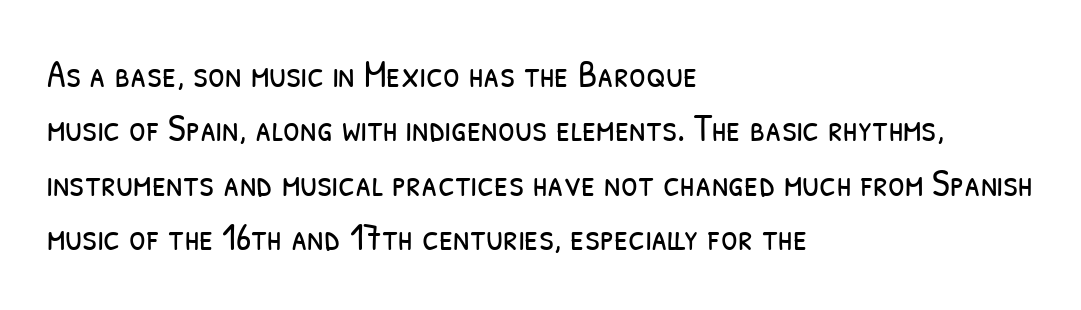
{"serif": "no", "bold": "no", "weight": "light", "width": "condensed", "stroke_contrast": "low", "x_height": "medium", "monospaced": "no", "underline": "no", "align": "left", "line_spacing": "normal", "line_spacing_ratio": 1.43, "letter_spacing": "normal", "letter_spacing_em": 0.0, "glyph_px": 38}
